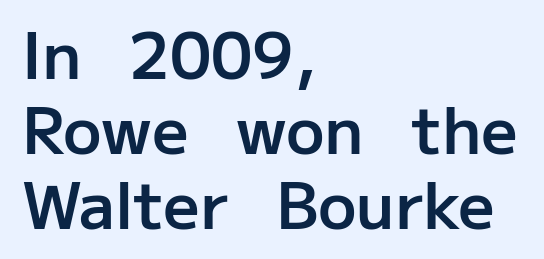
Q: Is the text bold? A: Semi-bold.
Q: Is the text italic (slanted)? A: No, it is upright.
Q: Is the typeface a serif or a sans-serif typeface? A: Sans-serif.
Q: Is the text underlined? A: No.
Q: How is the paragraph aligned? A: Left-aligned.
Q: Is the spacing between letters normal or unusually wide? A: Normal.
Q: Width (condensed, normal, or wide)? A: Normal.
Q: Stroke contrast? A: Low.
Q: x-height? A: Medium.
Q: Monospaced? A: No.
